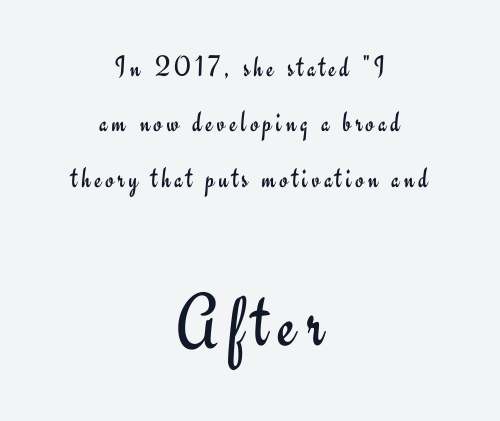
Q: Is the text bold? A: No.
Q: Is the text italic (slanted)? A: Yes.
Q: Is the typeface a serif or a sans-serif typeface? A: Sans-serif.
Q: Is the text underlined? A: No.
Q: How is the paragraph aligned? A: Centered.
Q: Which block of text is set in a larger size, the first (top) or the second (bottom)? A: The second (bottom) one.
Q: Width (condensed, normal, or wide)? A: Normal.
Q: Stroke contrast? A: Low.
Q: x-height? A: Small.
Q: Monospaced? A: No.
